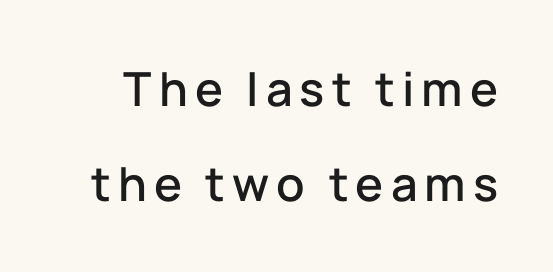
The image shows 47 px sans-serif type, upright; set loose line spacing (2.03x), not underlined; low stroke contrast and a medium x-height.
